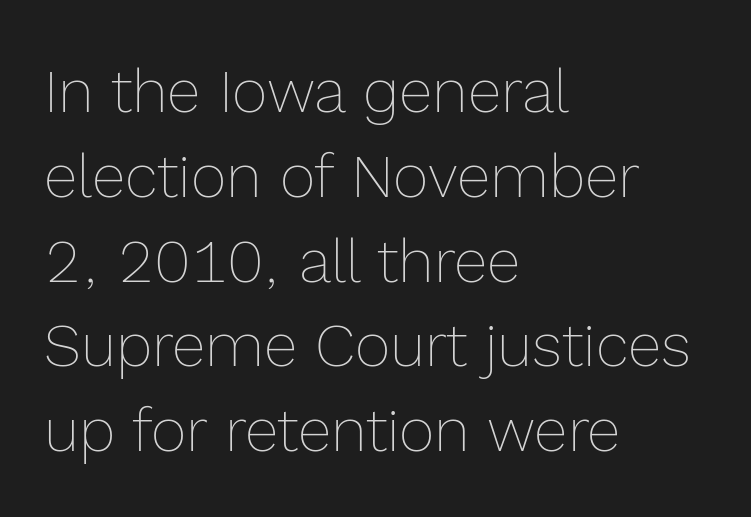
Q: Is the text bold? A: No.
Q: Is the text italic (slanted)? A: No, it is upright.
Q: Is the text underlined? A: No.
Q: How is the paragraph aligned? A: Left-aligned.
Q: Is the spacing between letters normal or unusually wide? A: Normal.
Q: Is the spacing between lines tight, normal or loose? A: Normal.
Q: Width (condensed, normal, or wide)? A: Normal.
Q: x-height? A: Medium.
Q: Monospaced? A: No.
